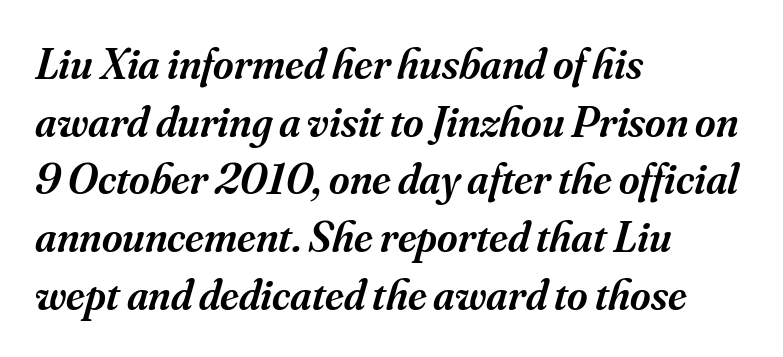
{"serif": "yes", "italic": "yes", "lean": "right", "slant_degrees": 16, "bold": "semi", "weight": "semibold", "width": "normal", "stroke_contrast": "medium", "x_height": "small", "monospaced": "no", "underline": "no", "align": "left", "line_spacing": "normal", "line_spacing_ratio": 1.31, "letter_spacing": "normal", "letter_spacing_em": 0.0, "glyph_px": 44}
